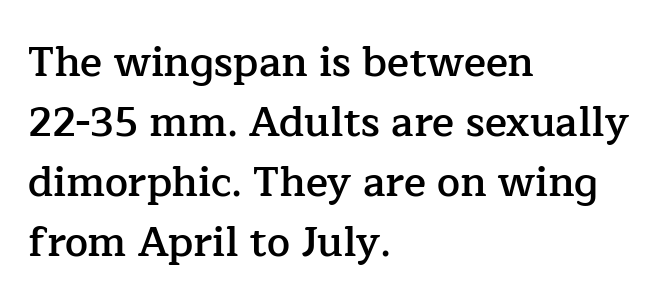
{"serif": "yes", "italic": "no", "bold": "semi", "weight": "semibold", "width": "normal", "stroke_contrast": "low", "x_height": "medium", "monospaced": "no", "underline": "no", "align": "left", "line_spacing": "normal", "line_spacing_ratio": 1.46, "letter_spacing": "normal", "letter_spacing_em": 0.0, "glyph_px": 41}
